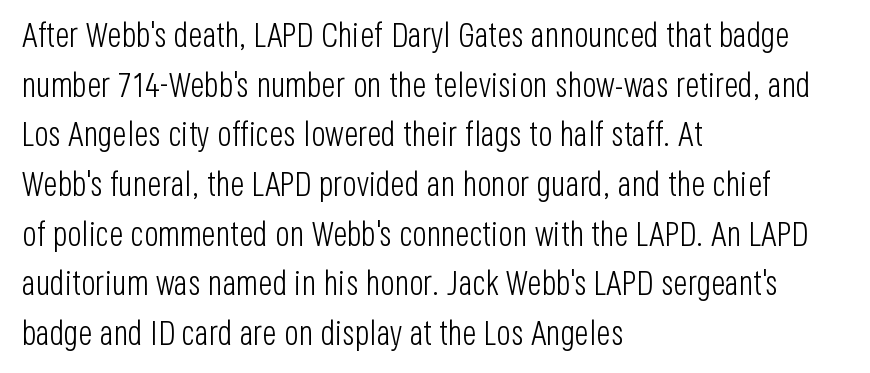
The font family rendered here belongs to the sans-serif group. A typesetter would call this proportional, since set widths differ per character. The passage shown stacks its lines at a standard gap. The gaps between neighbouring characters are ordinary and unremarkable. Notice how the stems are strictly vertical — no italics here. Stems here are at most as thick as an everyday book face.
